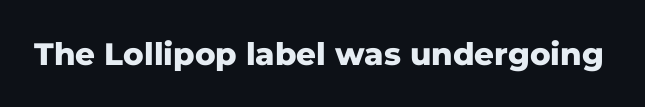
Think of a printed novel: that variable character pitch is what you see here. A roman cut, with each character standing at attention. The designer went with a sans here, leaving each stem footless. Anything drawn beneath the words? Only blank space. Characters follow at the spacing the type designer built in. The passage shown is emphatically bold.
